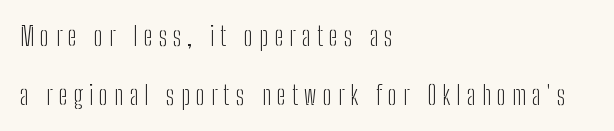
{"italic": "no", "bold": "no", "underline": "no", "align": "left", "line_spacing": "loose", "line_spacing_ratio": 2.26, "letter_spacing": "wide", "letter_spacing_em": 0.24, "glyph_px": 26}
